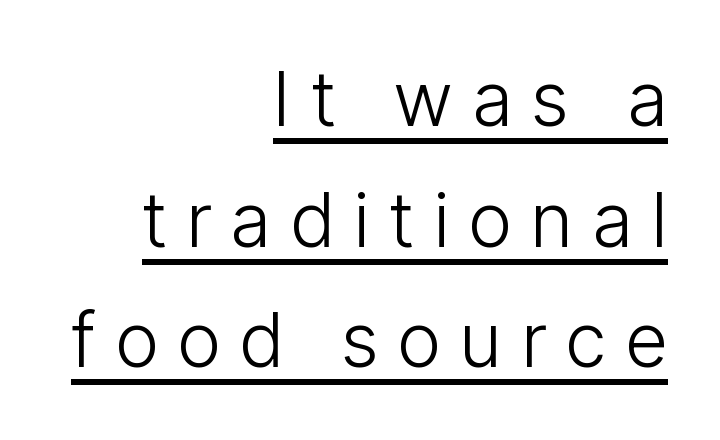
{"serif": "no", "italic": "no", "bold": "no", "weight": "light", "width": "condensed", "stroke_contrast": "low", "x_height": "medium", "monospaced": "no", "underline": "yes", "align": "right", "line_spacing": "normal", "line_spacing_ratio": 1.61, "letter_spacing": "wide", "letter_spacing_em": 0.27, "glyph_px": 75}
